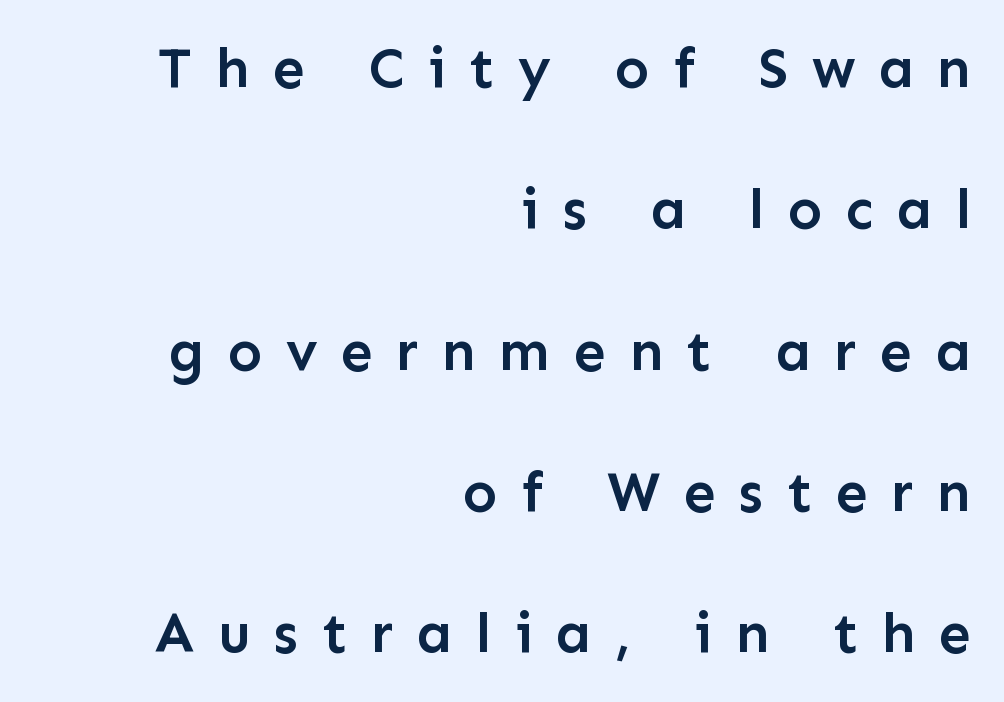
{"serif": "no", "italic": "no", "bold": "semi", "weight": "semibold", "width": "normal", "stroke_contrast": "low", "x_height": "medium", "monospaced": "no", "underline": "no", "align": "right", "line_spacing": "loose", "line_spacing_ratio": 2.48, "letter_spacing": "wide", "letter_spacing_em": 0.41, "glyph_px": 57}
